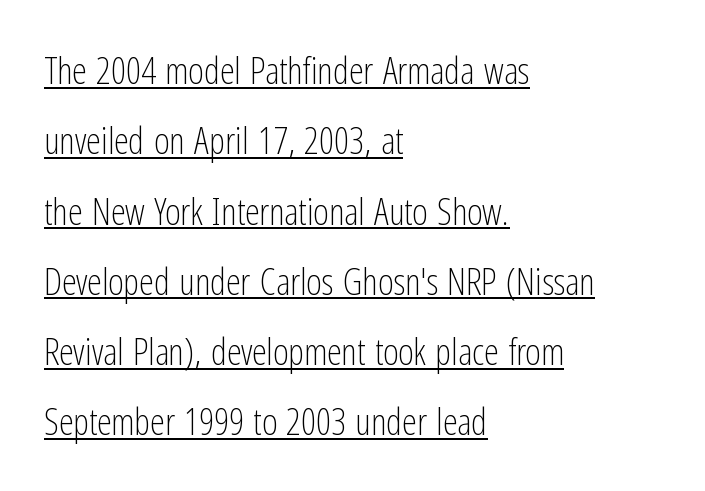
The image shows 37 px light, condensed sans-serif type, upright; set left-aligned, loose line spacing (1.9x), normal letter spacing, underlined; low stroke contrast and a medium x-height.
